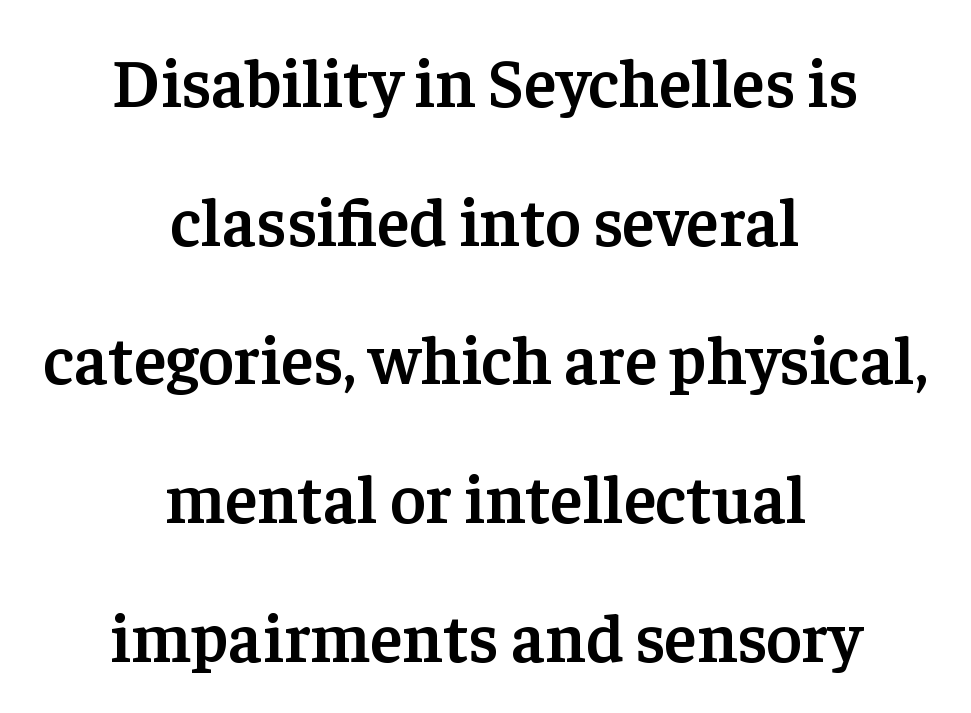
Airy leading. Ascenders rise straight up at ninety degrees. The gaps between neighbouring characters are ordinary and unremarkable. Spacing verdict: proportional, widths tailored to each character. Every letter is mildly thick-stroked: semibold rather than bold.
